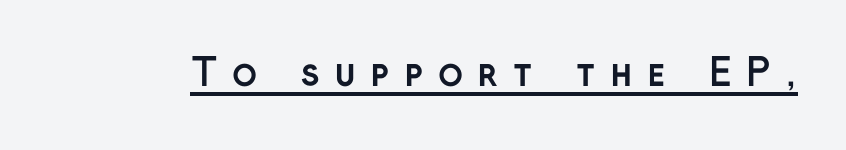
Q: Is the text bold? A: Yes.
Q: Is the text italic (slanted)? A: No, it is upright.
Q: Is the typeface a serif or a sans-serif typeface? A: Sans-serif.
Q: Is the text underlined? A: Yes.
Q: Is the spacing between letters normal or unusually wide? A: Unusually wide.
Q: Width (condensed, normal, or wide)? A: Normal.
Q: Stroke contrast? A: Low.
Q: x-height? A: Medium.
Q: Monospaced? A: No.
